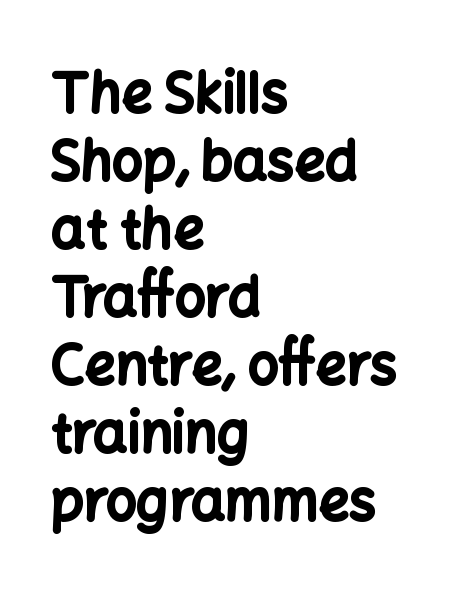
The image shows 54 px bold sans-serif type, upright; set left-aligned, normal line spacing (1.26x), normal letter spacing, not underlined; low stroke contrast and a medium x-height.
